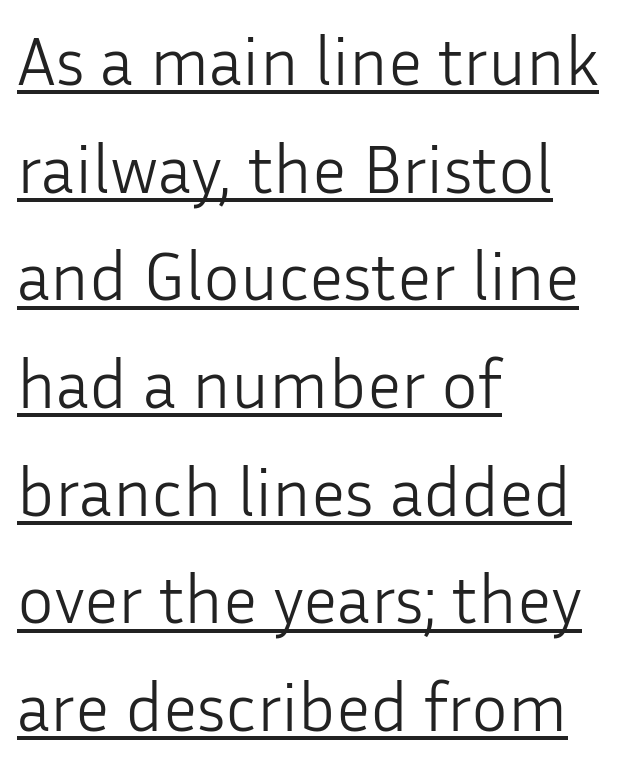
Q: Is the text bold? A: No.
Q: Is the text italic (slanted)? A: No, it is upright.
Q: Is the typeface a serif or a sans-serif typeface? A: Sans-serif.
Q: Is the text underlined? A: Yes.
Q: How is the paragraph aligned? A: Left-aligned.
Q: Is the spacing between letters normal or unusually wide? A: Normal.
Q: Is the spacing between lines tight, normal or loose? A: Normal.
Q: Width (condensed, normal, or wide)? A: Normal.
Q: Stroke contrast? A: Low.
Q: x-height? A: Medium.
Q: Monospaced? A: No.
